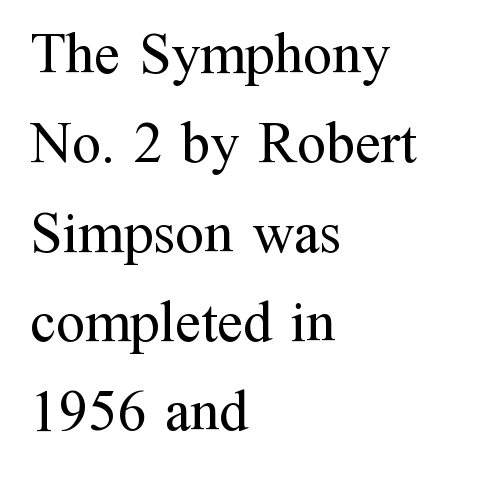
The image shows 58 px regular-weight serif type, upright; set left-aligned, normal line spacing (1.54x), normal letter spacing, not underlined; medium stroke contrast and a medium x-height.
